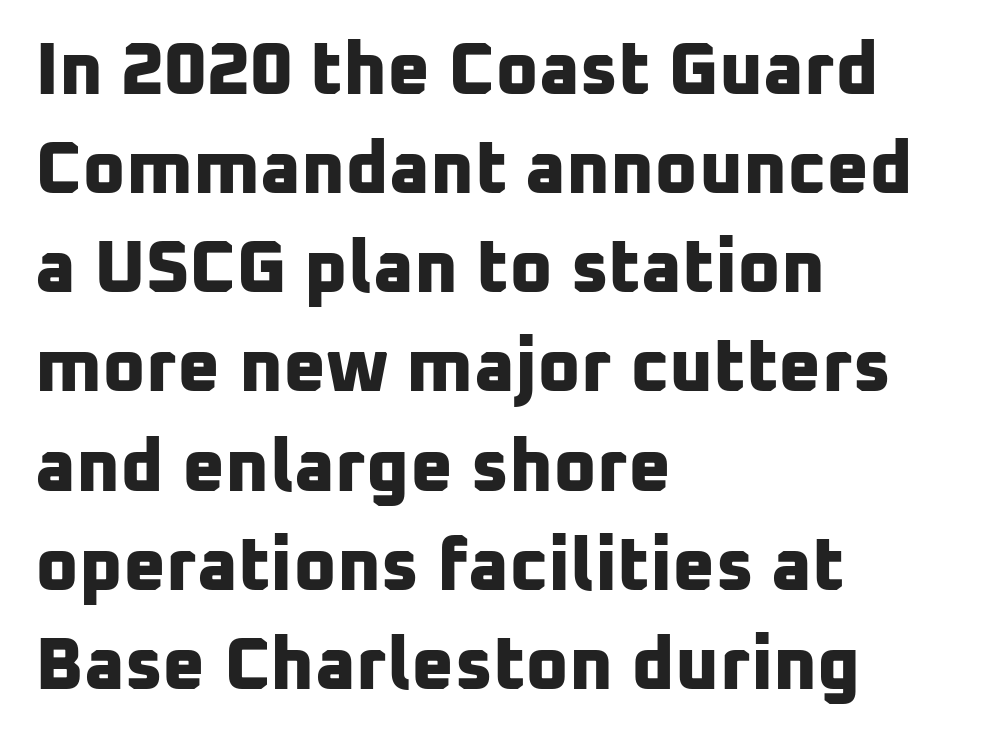
{"serif": "no", "bold": "yes", "weight": "bold", "width": "normal", "stroke_contrast": "low", "x_height": "medium", "monospaced": "no", "underline": "no", "align": "left", "line_spacing": "normal", "line_spacing_ratio": 1.34, "letter_spacing": "normal", "letter_spacing_em": 0.0, "glyph_px": 74}
